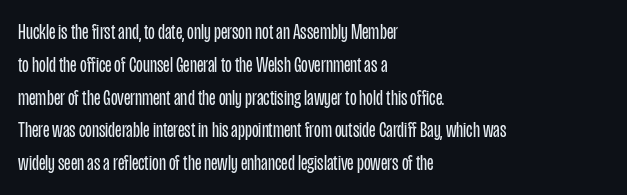
Descender tails drop into unmarked territory. Vertically, the passage feels balanced, rows spaced as you'd expect. The typesetter chose a ragged-right arrangement here. The typography opts for an upright posture over an oblique one. The rendering keeps characters at their native spacing. Stroke mass is kept to a normal reading level or below.
